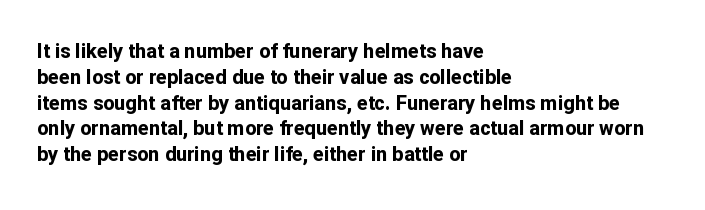
{"italic": "no", "bold": "yes", "underline": "no", "align": "left", "line_spacing": "normal", "line_spacing_ratio": 1.29, "letter_spacing": "normal", "letter_spacing_em": 0.0, "glyph_px": 20}
